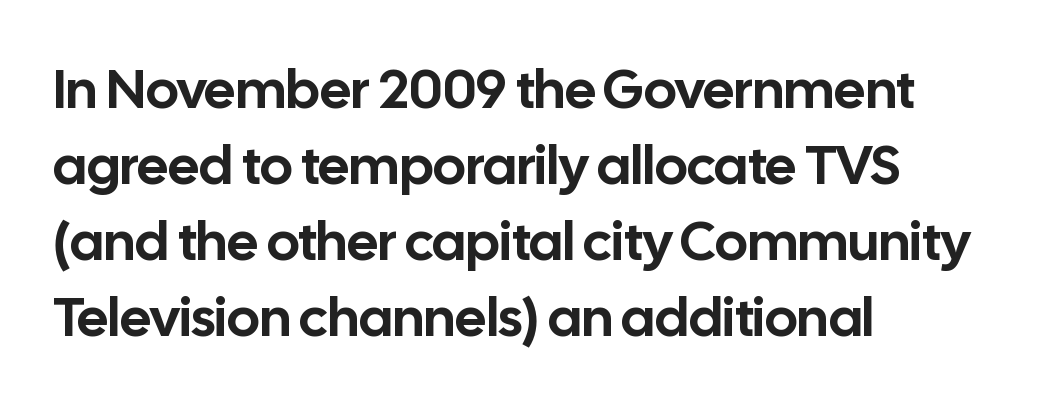
Q: Is the text italic (slanted)? A: No, it is upright.
Q: Is the typeface a serif or a sans-serif typeface? A: Sans-serif.
Q: Is the text underlined? A: No.
Q: How is the paragraph aligned? A: Left-aligned.
Q: Is the spacing between letters normal or unusually wide? A: Normal.
Q: Is the spacing between lines tight, normal or loose? A: Normal.
Q: Width (condensed, normal, or wide)? A: Normal.
Q: Stroke contrast? A: Low.
Q: x-height? A: Medium.
Q: Monospaced? A: No.
